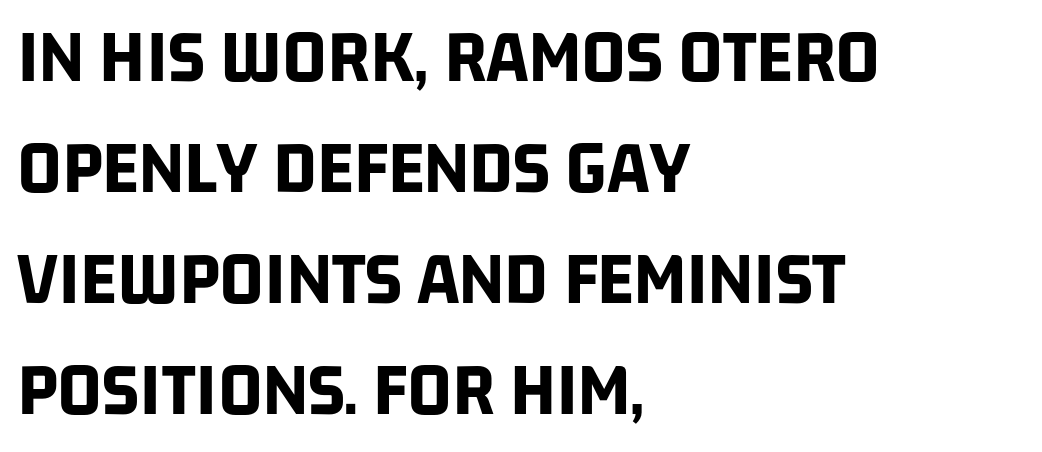
{"serif": "no", "bold": "yes", "weight": "bold", "width": "condensed", "stroke_contrast": "low", "x_height": "large", "monospaced": "no", "underline": "no", "align": "left", "line_spacing": "normal", "line_spacing_ratio": 1.44, "letter_spacing": "normal", "letter_spacing_em": 0.0, "glyph_px": 77}
